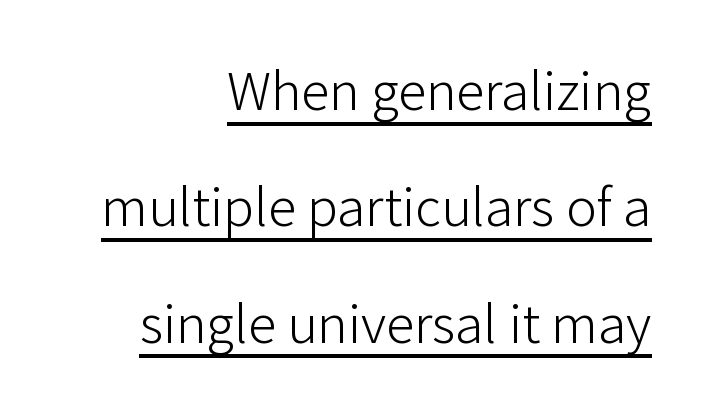
{"serif": "no", "italic": "no", "bold": "no", "weight": "light", "width": "normal", "stroke_contrast": "low", "x_height": "medium", "monospaced": "no", "underline": "yes", "align": "right", "line_spacing": "loose", "line_spacing_ratio": 2.04, "letter_spacing": "normal", "letter_spacing_em": 0.0, "glyph_px": 57}
